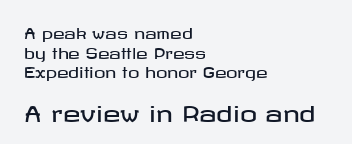
{"italic": "no", "underline": "no", "align": "left", "line_spacing": "normal", "line_spacing_ratio": 1.41, "letter_spacing": "normal", "letter_spacing_em": 0.0, "larger_block": "second", "size_ratio": 1.5, "glyph_px": 21}
